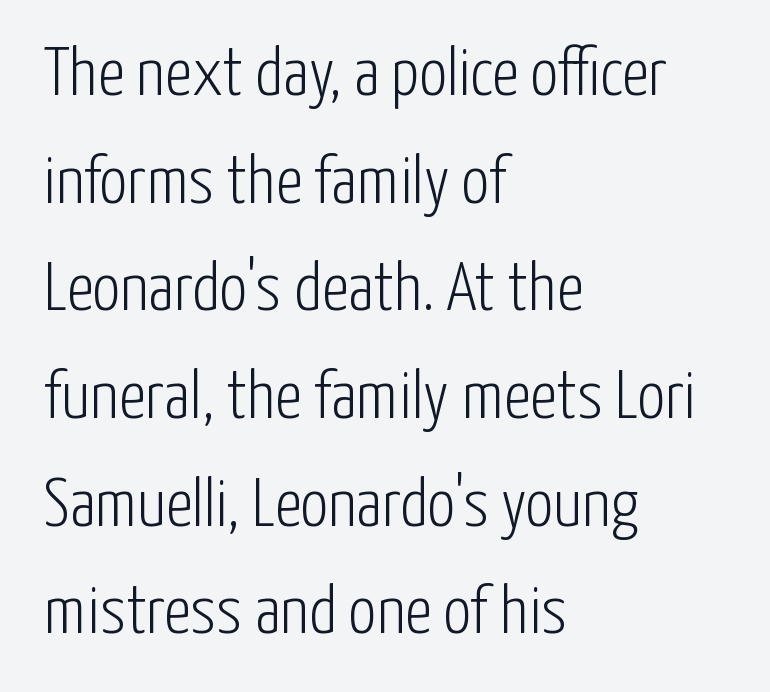
{"serif": "no", "italic": "no", "bold": "no", "weight": "light", "width": "condensed", "stroke_contrast": "low", "x_height": "medium", "monospaced": "no", "underline": "no", "align": "left", "line_spacing": "normal", "line_spacing_ratio": 1.56, "letter_spacing": "normal", "letter_spacing_em": 0.0, "glyph_px": 69}
